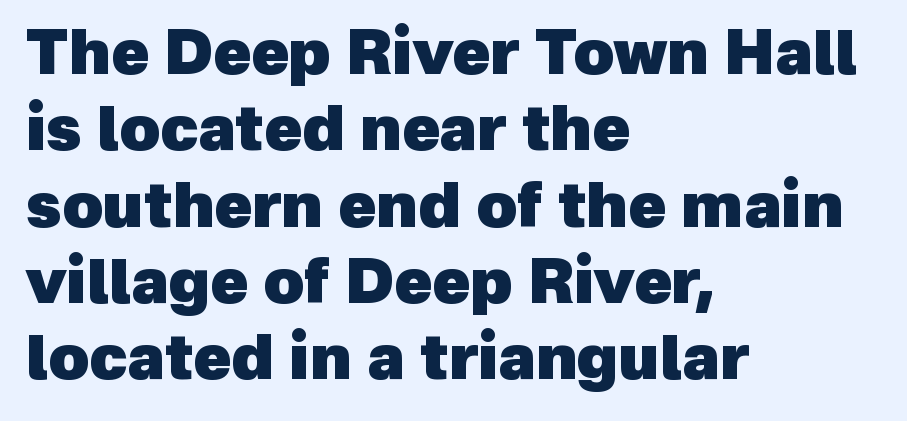
{"serif": "no", "bold": "yes", "weight": "heavy", "width": "normal", "x_height": "medium", "monospaced": "no", "underline": "no", "align": "left", "line_spacing_ratio": 1.23, "letter_spacing": "normal", "letter_spacing_em": 0.0, "glyph_px": 62}
